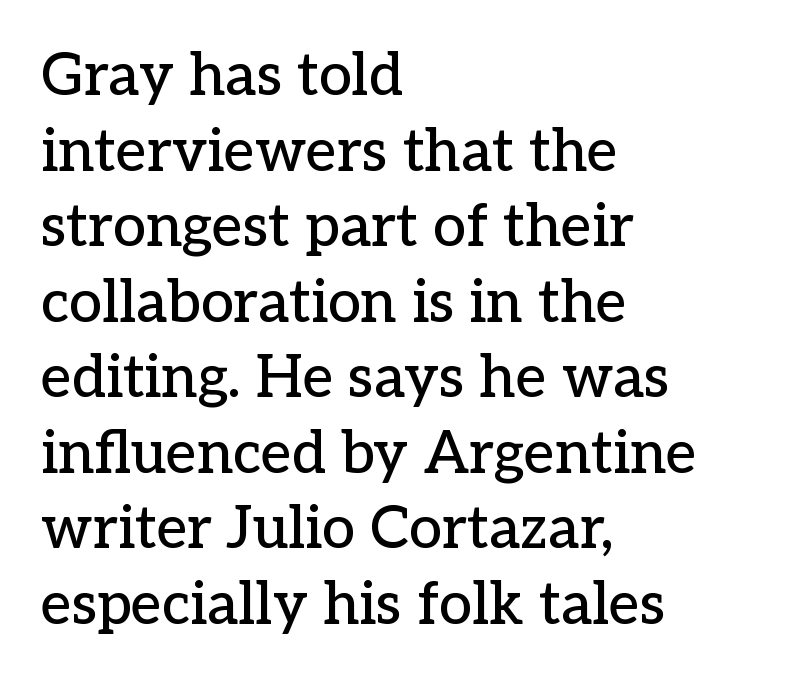
The image shows 59 px serif type, upright; set left-aligned, normal line spacing (1.28x), normal letter spacing, not underlined; low stroke contrast and a medium x-height.
